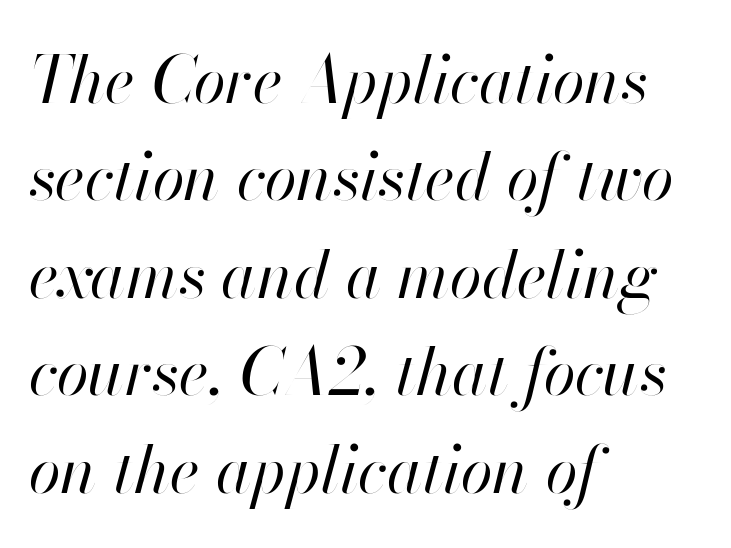
{"italic": "yes", "lean": "right", "slant_degrees": 13, "bold": "no", "weight": "regular", "width": "normal", "stroke_contrast": "high", "x_height": "small", "monospaced": "no", "underline": "no", "align": "left", "line_spacing": "normal", "line_spacing_ratio": 1.5, "letter_spacing": "normal", "letter_spacing_em": 0.0, "glyph_px": 65}
